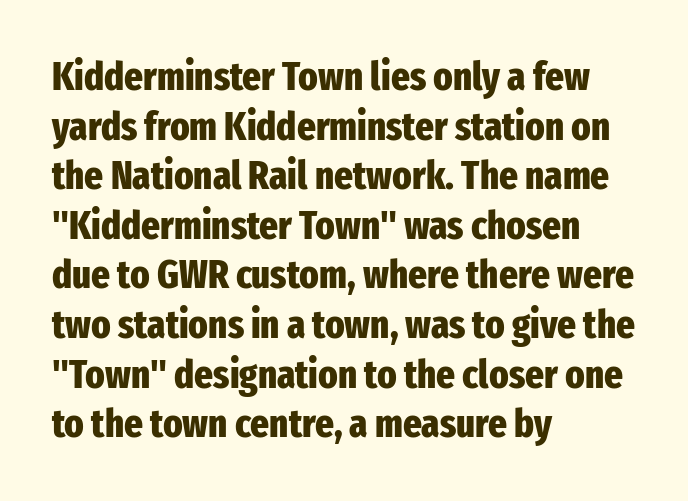
{"serif": "no", "italic": "no", "bold": "yes", "weight": "heavy", "width": "condensed", "stroke_contrast": "low", "x_height": "medium", "monospaced": "no", "underline": "no", "align": "left", "line_spacing_ratio": 1.24, "letter_spacing": "normal", "letter_spacing_em": 0.0, "glyph_px": 40}
